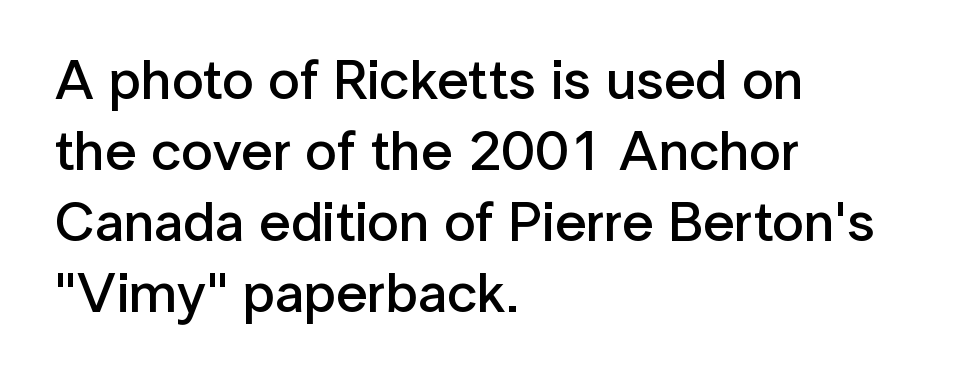
{"serif": "no", "italic": "no", "bold": "semi", "weight": "semibold", "width": "normal", "stroke_contrast": "low", "x_height": "medium", "monospaced": "no", "underline": "no", "align": "left", "line_spacing": "normal", "line_spacing_ratio": 1.27, "letter_spacing": "normal", "letter_spacing_em": 0.0, "glyph_px": 56}
